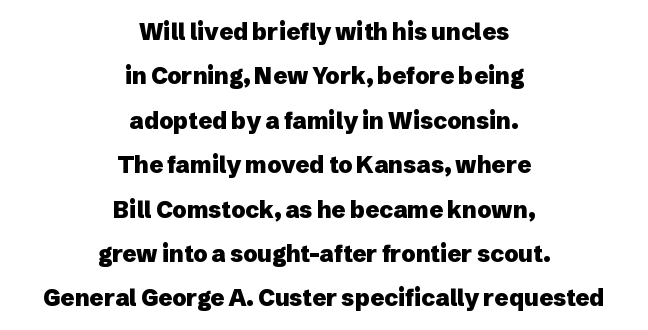
The image shows 23 px bold type, upright; set centered, loose line spacing (1.93x), normal letter spacing, not underlined.
